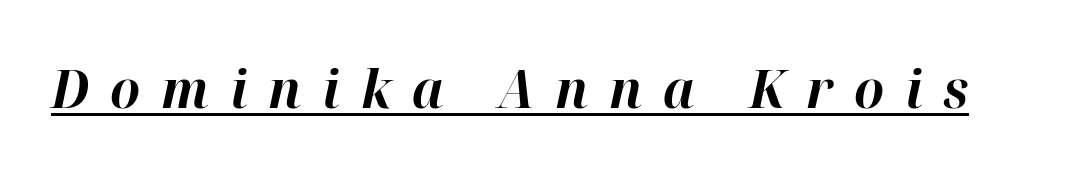
Chunky letters — that's bold for sure. The line texture is sparse and dotted thanks to wide tracking. Does the lettering tilt? It does — this is italic. Beneath each row of characters lies a ruled line. Character widths vary here, with narrow letters taking less room than wide ones.
